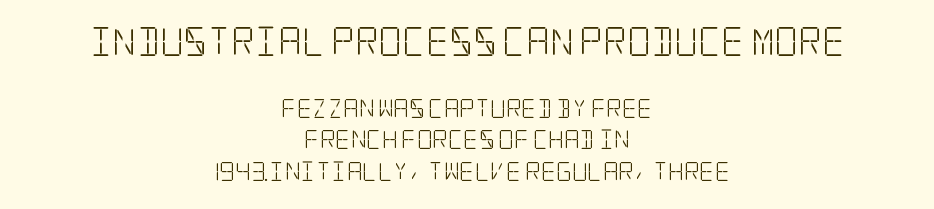
{"serif": "yes", "italic": "no", "bold": "no", "weight": "light", "width": "condensed", "stroke_contrast": "low", "x_height": "large", "underline": "no", "align": "center", "line_spacing": "normal", "line_spacing_ratio": 1.67, "letter_spacing": "normal", "letter_spacing_em": 0.0, "larger_block": "first", "size_ratio": 1.53, "glyph_px": 29}
